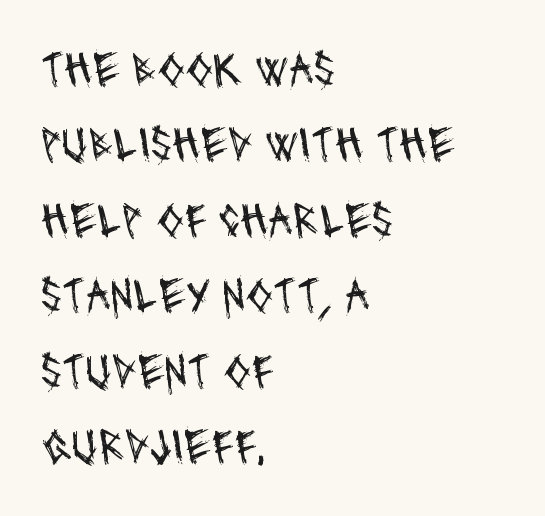
Anything drawn beneath the words? Only blank space. Each letter keeps its own natural width here, so spacing adapts to shape. Vertical stems look standard width or narrower in stroke. One glance says typical: line gaps are just what's usual. Left-aligned paragraph, ragged on the right. Typographically, this falls in the sans-serif category.
